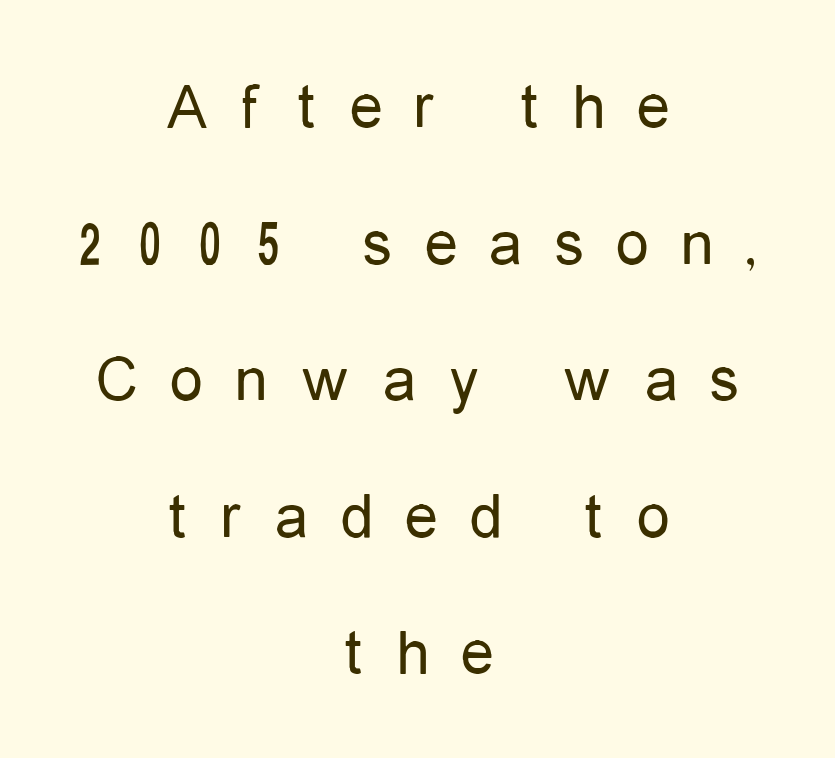
{"serif": "no", "italic": "no", "bold": "no", "weight": "regular", "width": "condensed", "stroke_contrast": "low", "x_height": "medium", "monospaced": "no", "underline": "no", "align": "center", "line_spacing": "loose", "line_spacing_ratio": 2.07, "letter_spacing": "wide", "letter_spacing_em": 0.49, "glyph_px": 66}
